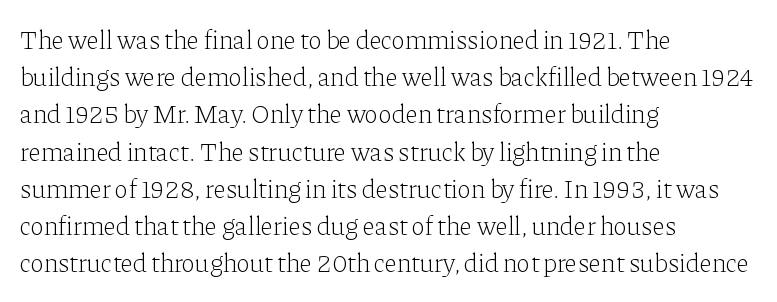
Q: Is the text bold? A: No.
Q: Is the text italic (slanted)? A: No, it is upright.
Q: Is the text underlined? A: No.
Q: How is the paragraph aligned? A: Left-aligned.
Q: Is the spacing between letters normal or unusually wide? A: Normal.
Q: Is the spacing between lines tight, normal or loose? A: Normal.
